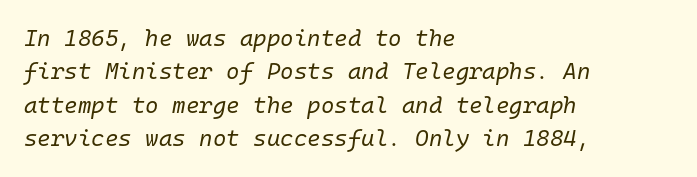
Layout note: lines flush left. Nobody touched the tracking dial on this one. Successive baselines arrive at the customary interval. Descenders are the only things crossing below the line.
